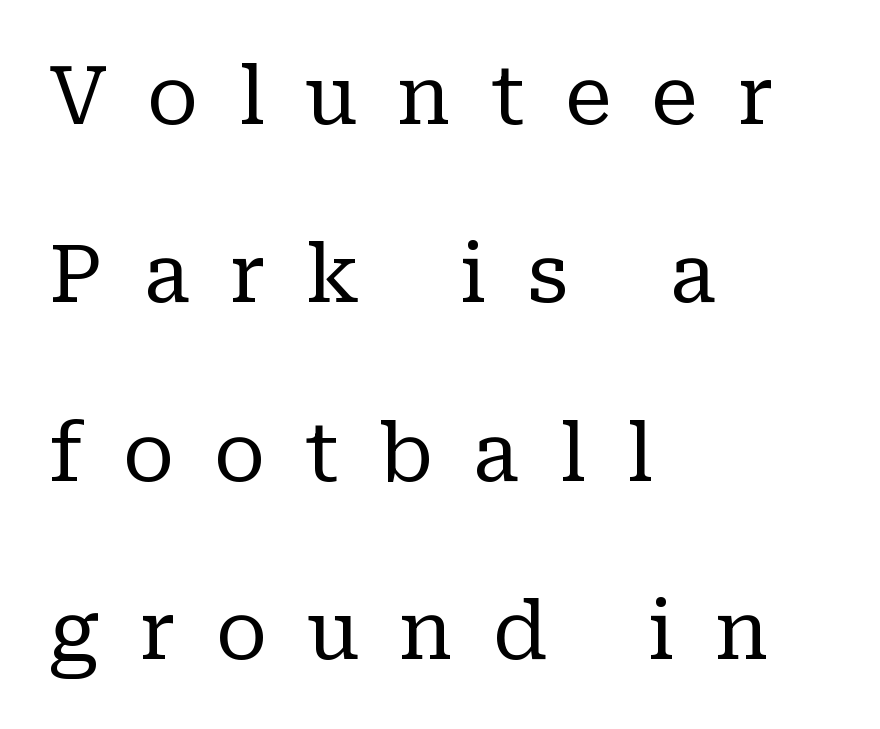
{"serif": "yes", "italic": "no", "bold": "no", "weight": "regular", "width": "normal", "stroke_contrast": "low", "x_height": "medium", "monospaced": "no", "underline": "no", "align": "left", "line_spacing": "loose", "line_spacing_ratio": 2.23, "letter_spacing": "wide", "letter_spacing_em": 0.5, "glyph_px": 80}
